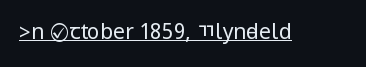
Italic: no, the glyphs are upright roman. You can see a thin bar hugging the bottom of the glyphs. Nothing heavy about these letters — not bold at all. Look at the tracking — it's just the regular setting, nothing added.
